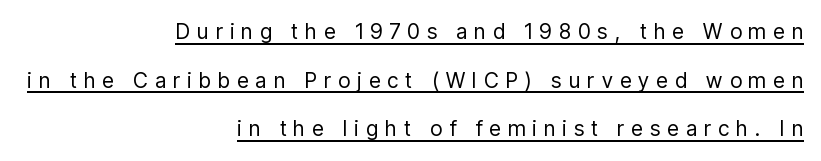
{"italic": "no", "bold": "no", "underline": "yes", "align": "right", "line_spacing": "loose", "line_spacing_ratio": 2.32, "letter_spacing": "wide", "letter_spacing_em": 0.35, "glyph_px": 21}
